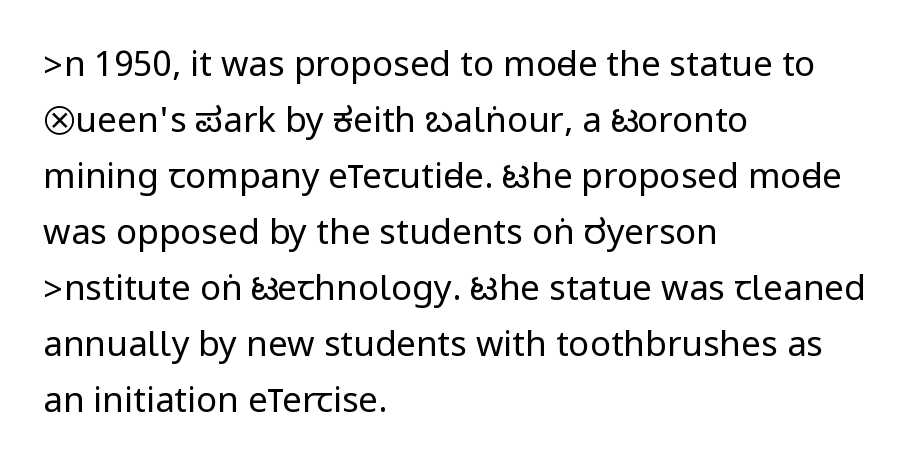
The image shows 35 px regular-weight, condensed sans-serif type, upright; set left-aligned, normal line spacing (1.6x), normal letter spacing, not underlined; low stroke contrast.
